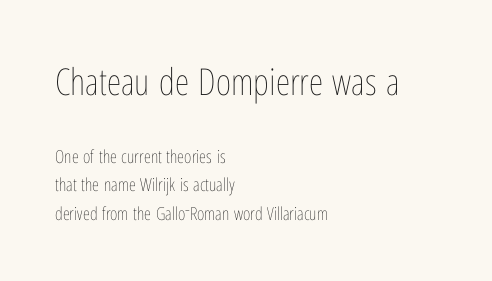
{"italic": "no", "bold": "no", "weight": "thin", "width": "condensed", "stroke_contrast": "low", "x_height": "medium", "monospaced": "no", "underline": "no", "align": "left", "line_spacing": "normal", "line_spacing_ratio": 1.58, "letter_spacing": "normal", "letter_spacing_em": 0.0, "larger_block": "first", "size_ratio": 2.06, "glyph_px": 37}
